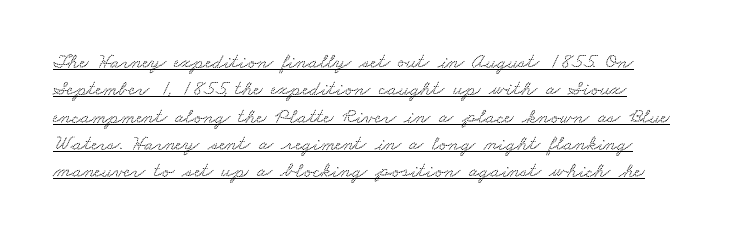
The glyphs are accompanied by a horizontal stroke just below them. Regular leading. In CSS terms this would be text-align: left. A typesetter would call this zero additional tracking.
